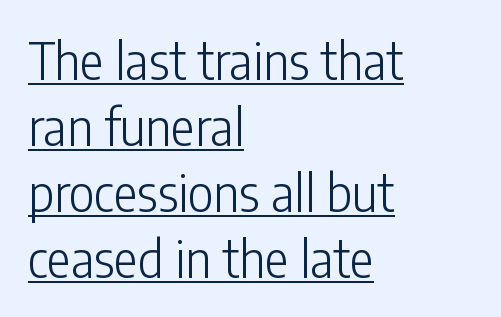
{"serif": "no", "italic": "no", "bold": "no", "weight": "light", "width": "condensed", "stroke_contrast": "low", "x_height": "medium", "monospaced": "no", "underline": "yes", "align": "left", "line_spacing": "normal", "line_spacing_ratio": 1.32, "letter_spacing": "normal", "letter_spacing_em": 0.0, "glyph_px": 50}
